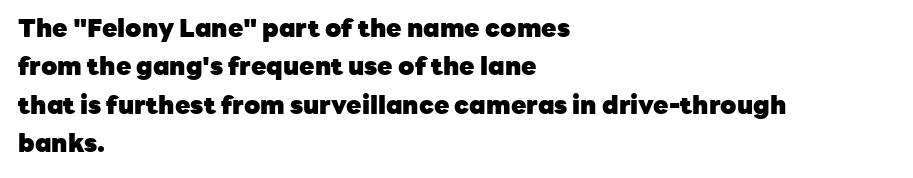
The image shows 25 px bold type, upright; set left-aligned, normal line spacing (1.54x), normal letter spacing, not underlined.
